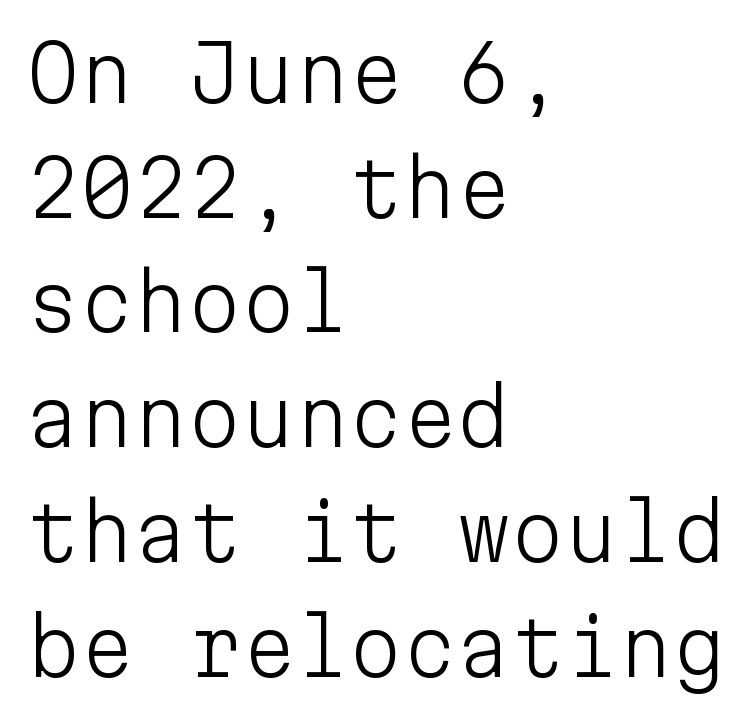
The image shows 77 px light sans-serif type, upright, monospaced; set left-aligned, normal line spacing (1.49x), normal letter spacing, not underlined; low stroke contrast and a medium x-height.
